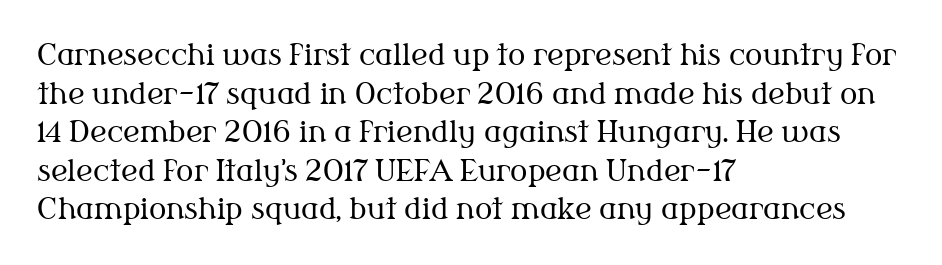
{"serif": "yes", "italic": "no", "bold": "no", "weight": "regular", "width": "normal", "stroke_contrast": "medium", "x_height": "medium", "monospaced": "no", "underline": "no", "align": "left", "line_spacing": "normal", "line_spacing_ratio": 1.33, "letter_spacing": "normal", "letter_spacing_em": 0.0, "glyph_px": 29}
